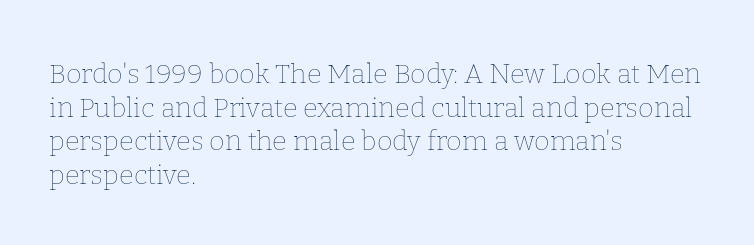
{"italic": "no", "bold": "no", "underline": "no", "align": "left", "line_spacing": "normal", "line_spacing_ratio": 1.25, "letter_spacing": "normal", "letter_spacing_em": 0.0, "glyph_px": 27}
